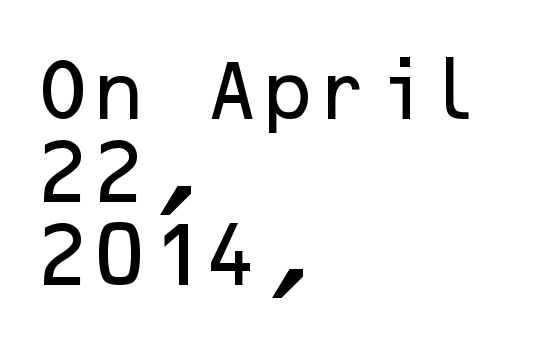
{"serif": "no", "italic": "no", "width": "normal", "stroke_contrast": "low", "x_height": "medium", "underline": "no", "align": "left", "line_spacing": "normal", "line_spacing_ratio": 1.28, "letter_spacing": "normal", "letter_spacing_em": 0.0, "glyph_px": 65}
